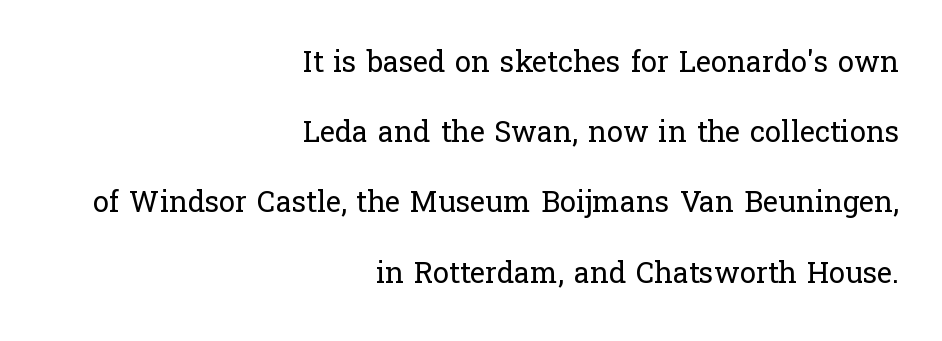
Q: Is the text bold? A: No.
Q: Is the text italic (slanted)? A: No, it is upright.
Q: Is the typeface a serif or a sans-serif typeface? A: Serif.
Q: Is the text underlined? A: No.
Q: How is the paragraph aligned? A: Right-aligned.
Q: Is the spacing between letters normal or unusually wide? A: Normal.
Q: Is the spacing between lines tight, normal or loose? A: Loose.
Q: Width (condensed, normal, or wide)? A: Normal.
Q: Stroke contrast? A: Low.
Q: x-height? A: Medium.
Q: Monospaced? A: No.
